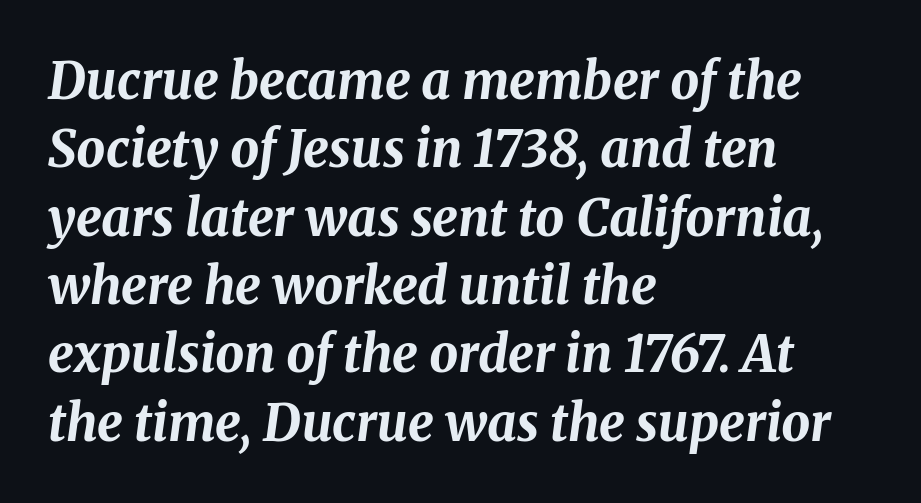
Q: Is the text bold? A: Yes.
Q: Is the text italic (slanted)? A: Yes, it leans right by about 8 degrees.
Q: Is the text underlined? A: No.
Q: How is the paragraph aligned? A: Left-aligned.
Q: Is the spacing between letters normal or unusually wide? A: Normal.
Q: Is the spacing between lines tight, normal or loose? A: Normal.
Q: Width (condensed, normal, or wide)? A: Normal.
Q: Stroke contrast? A: Medium.
Q: x-height? A: Medium.
Q: Monospaced? A: No.
